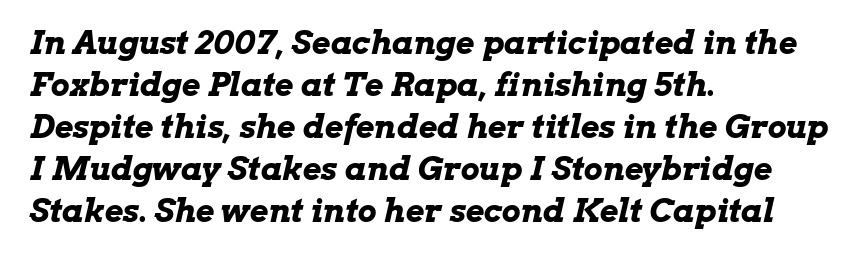
These lines sit exactly where default settings would place them. Character widths vary here, with narrow letters taking less room than wide ones. Is the block centered? No — it sits flush against the left margin. The strip under each line holds only bare page.
